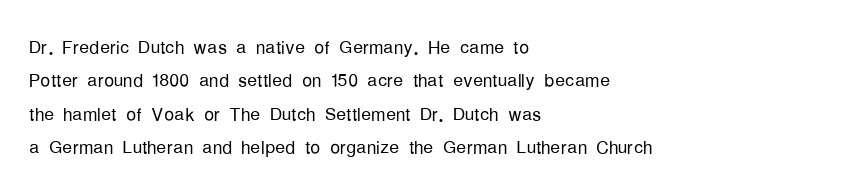
{"italic": "no", "bold": "no", "underline": "no", "align": "left", "line_spacing": "normal", "line_spacing_ratio": 1.34, "letter_spacing": "normal", "letter_spacing_em": 0.0, "glyph_px": 25}
